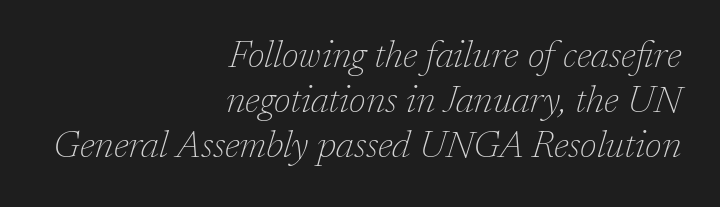
The image shows 38 px thin serif type, italic (leaning right); set right-aligned, line spacing 1.18x, normal letter spacing, not underlined; low stroke contrast and a medium x-height.
